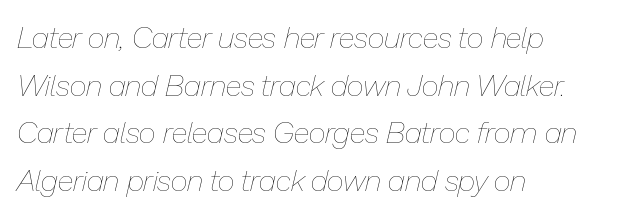
The image shows 30 px thin type, italic (leaning right); set left-aligned, normal line spacing (1.59x), normal letter spacing, not underlined; low stroke contrast and a medium x-height.
